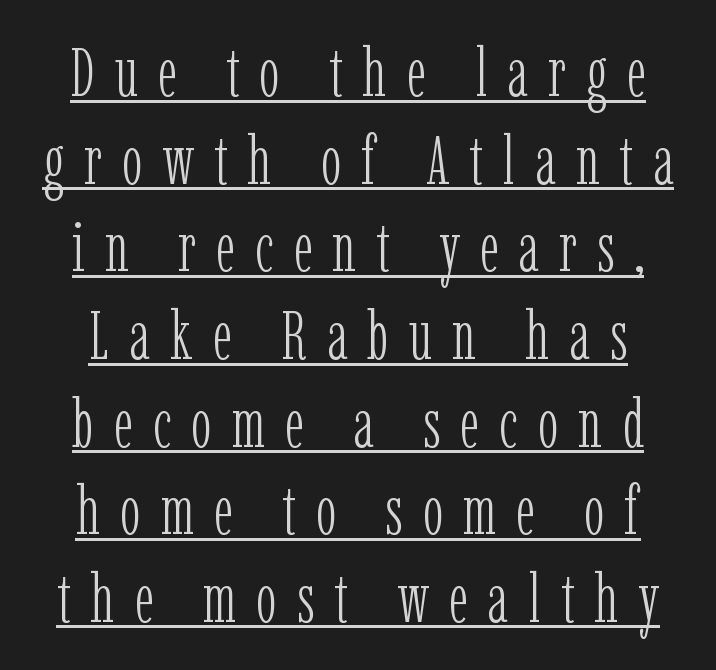
The image shows 69 px light, condensed serif type, upright; set normal line spacing (1.27x), unusually wide letter spacing (+0.29 em), underlined; low stroke contrast and a medium x-height.
